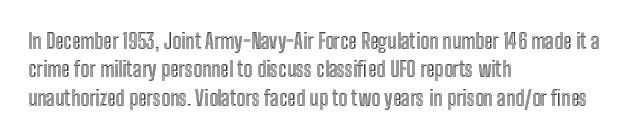
The image shows 21 px text type, upright; set left-aligned, normal line spacing (1.35x), normal letter spacing, not underlined.
